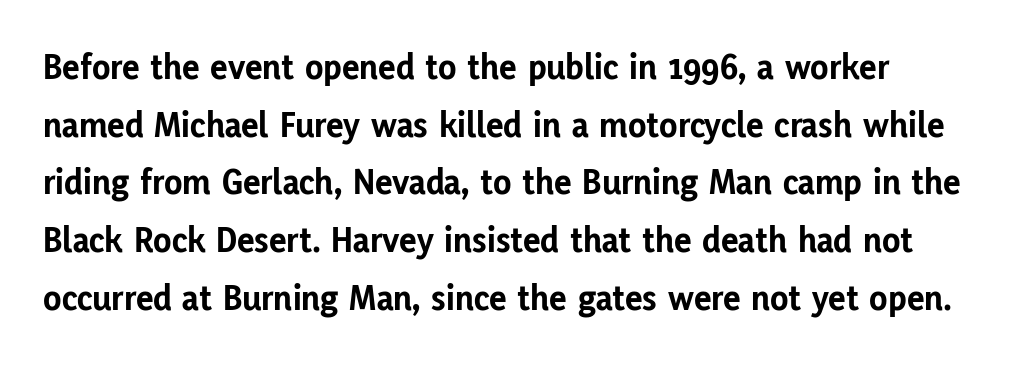
{"serif": "no", "italic": "no", "bold": "yes", "weight": "bold", "width": "normal", "stroke_contrast": "low", "x_height": "medium", "monospaced": "no", "underline": "no", "align": "left", "line_spacing": "normal", "line_spacing_ratio": 1.56, "letter_spacing": "normal", "letter_spacing_em": 0.0, "glyph_px": 37}
